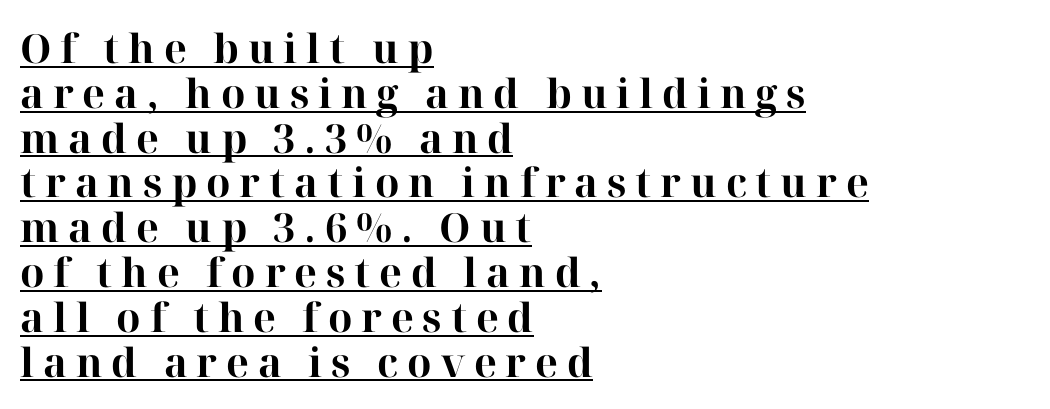
The image shows 40 px bold serif type, upright; set left-aligned, tight line spacing (1.12x), unusually wide letter spacing (+0.22 em), underlined; high stroke contrast and a medium x-height.
